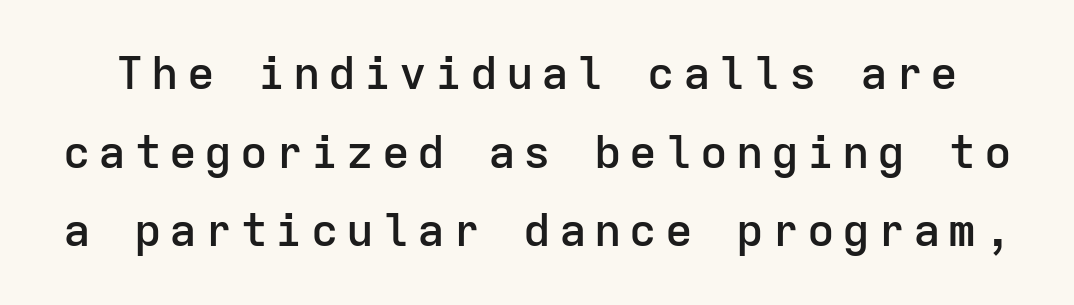
{"serif": "no", "italic": "no", "bold": "semi", "weight": "semibold", "width": "normal", "stroke_contrast": "low", "x_height": "medium", "monospaced": "yes", "underline": "no", "line_spacing_ratio": 1.71, "glyph_px": 46}
